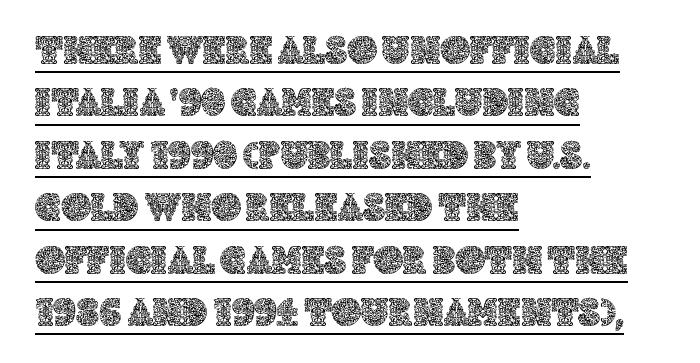
Note the varied advance widths — an 'i' is clearly narrower than an 'm'. This sample uses an upright cut, with every glyph sitting square on the baseline. Quick note: underline on. Letter spacing: default. If you measured baseline to baseline, you'd find a middling distance.
